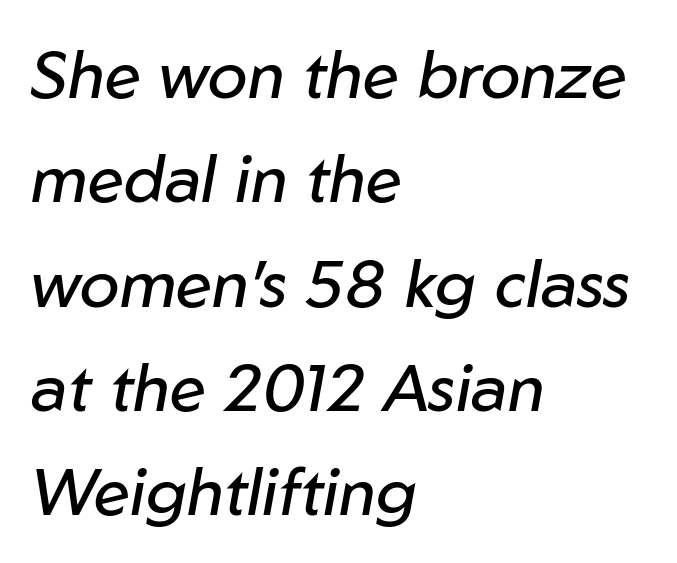
Q: Is the text bold? A: No.
Q: Is the text italic (slanted)? A: Yes, it leans right by about 10 degrees.
Q: Is the text underlined? A: No.
Q: How is the paragraph aligned? A: Left-aligned.
Q: Is the spacing between letters normal or unusually wide? A: Normal.
Q: Is the spacing between lines tight, normal or loose? A: Normal.
Q: Width (condensed, normal, or wide)? A: Normal.
Q: Stroke contrast? A: Low.
Q: x-height? A: Medium.
Q: Monospaced? A: No.
